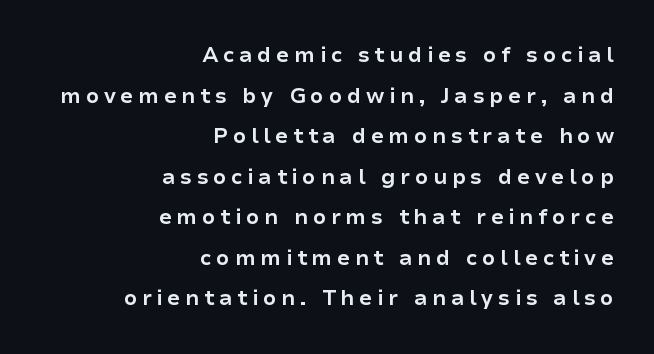
{"italic": "no", "bold": "yes", "underline": "no", "align": "right", "line_spacing": "loose", "line_spacing_ratio": 1.93, "letter_spacing": "wide", "letter_spacing_em": 0.22, "glyph_px": 21}
